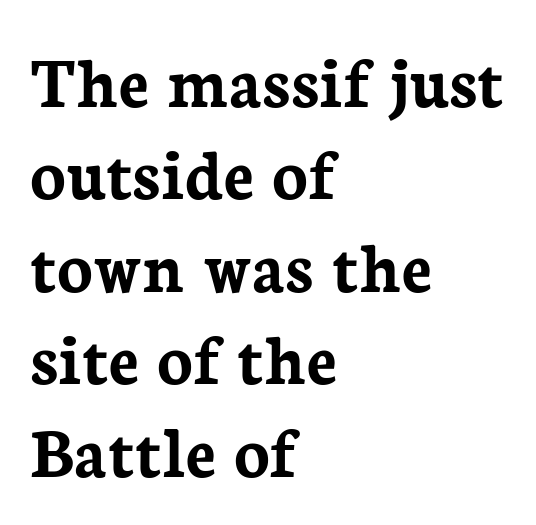
{"serif": "yes", "italic": "no", "bold": "yes", "weight": "semibold", "width": "normal", "stroke_contrast": "low", "x_height": "medium", "monospaced": "no", "underline": "no", "align": "left", "line_spacing": "normal", "line_spacing_ratio": 1.25, "letter_spacing": "normal", "letter_spacing_em": 0.0, "glyph_px": 74}
